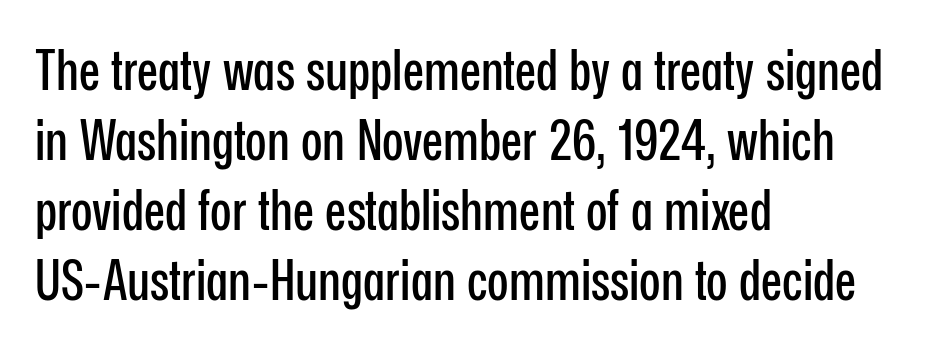
Are there feet on the stems? There aren't — it's a sans. Tracking here is standard; glyphs follow each other at the usual distance. The rows are spaced the way most documents space them. The specimen reads as upright at a glance. Varying glyph widths throughout — classic text-font behaviour.
